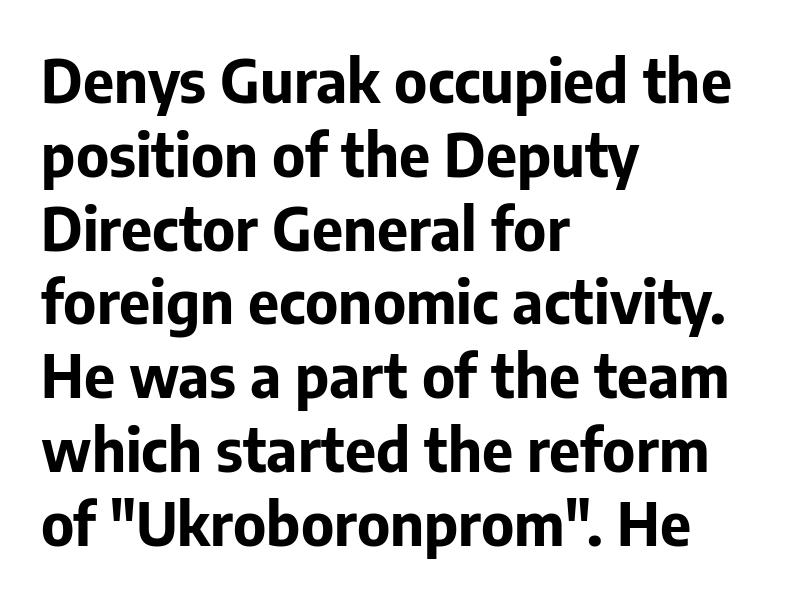
Does extra space separate the letters? No, they use regular spacing. Quick note: not italic, upright. Character widths vary here, with narrow letters taking less room than wide ones. Honestly, there is no underline to notice here at all.
